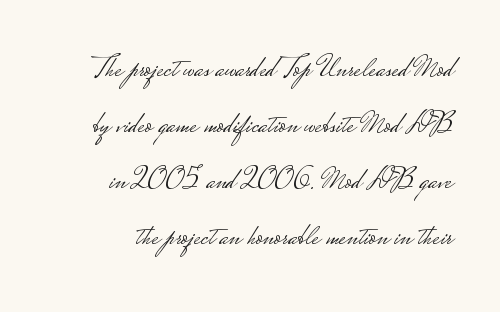
{"serif": "no", "bold": "no", "weight": "light", "width": "wide", "stroke_contrast": "low", "monospaced": "no", "underline": "no", "line_spacing_ratio": 1.87, "letter_spacing": "normal", "letter_spacing_em": 0.0, "glyph_px": 30}
